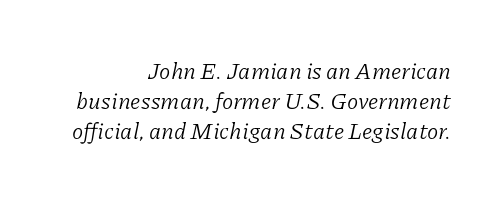
Q: Is the text bold? A: No.
Q: Is the text italic (slanted)? A: Yes, it leans right by about 11 degrees.
Q: Is the text underlined? A: No.
Q: How is the paragraph aligned? A: Right-aligned.
Q: Is the spacing between letters normal or unusually wide? A: Normal.
Q: Is the spacing between lines tight, normal or loose? A: Normal.
